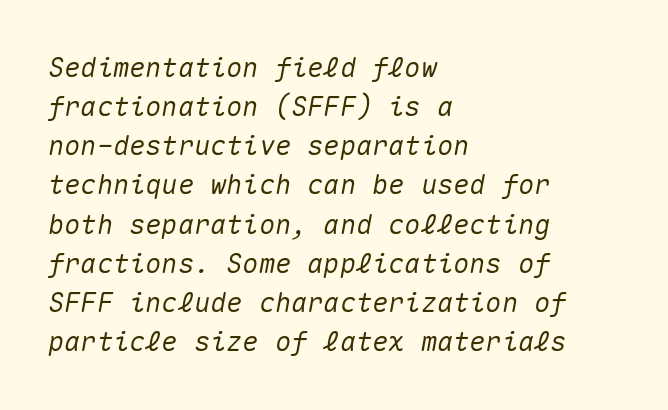
The image shows 27 px text type, italic (leaning right); set left-aligned, normal line spacing (1.45x), normal letter spacing, not underlined.
